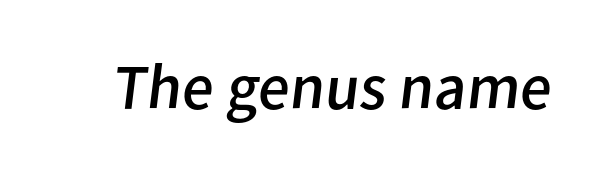
{"serif": "no", "bold": "no", "weight": "regular", "width": "normal", "stroke_contrast": "low", "x_height": "medium", "monospaced": "no", "underline": "no", "letter_spacing": "normal", "letter_spacing_em": 0.0, "glyph_px": 65}
